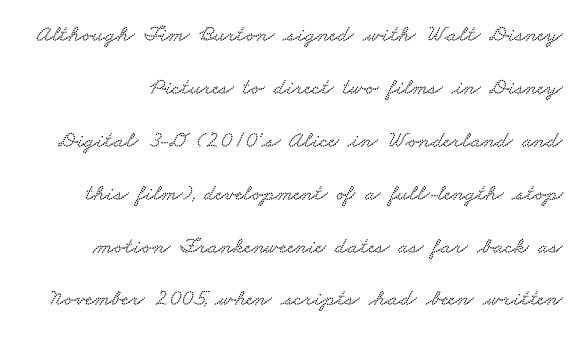
The image shows 23 px text type; set loose line spacing (2.3x), normal letter spacing, not underlined.
